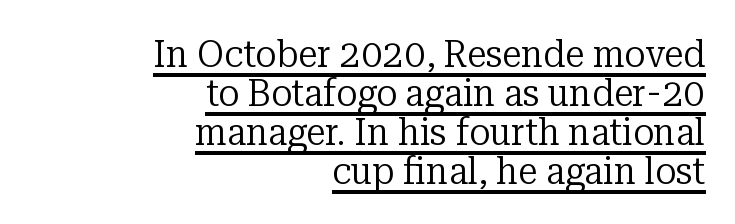
This sample has the flowing, uneven cadence of proportional lettering. Is the letter spacing exaggerated? No — it looks like the ordinary default. Stems and bowls with no extra thickness — not bold. The ragged edge is on the left, which tells us the setting is flush right. The space between consecutive lines is stingy. Style check: upright.
